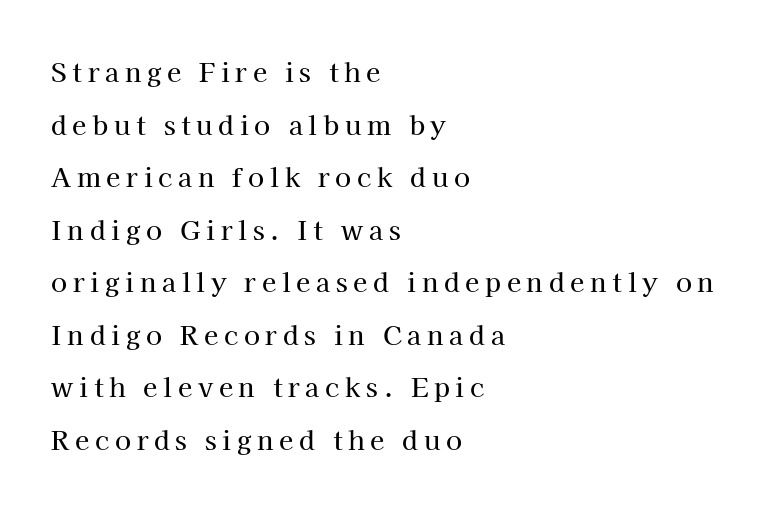
Q: Is the text italic (slanted)? A: No, it is upright.
Q: Is the text underlined? A: No.
Q: How is the paragraph aligned? A: Left-aligned.
Q: Is the spacing between letters normal or unusually wide? A: Unusually wide.
Q: Is the spacing between lines tight, normal or loose? A: Loose.
